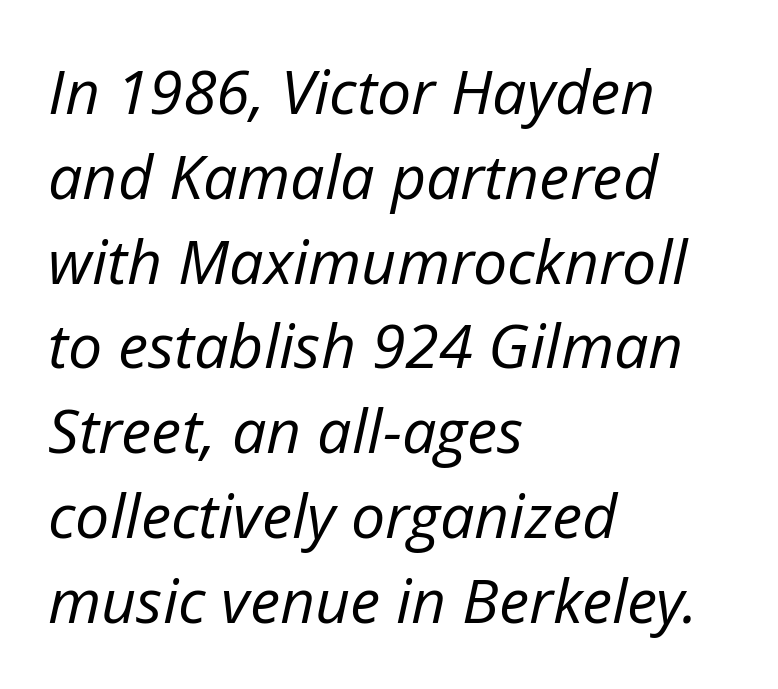
The image shows 61 px regular-weight type, italic (leaning right); set left-aligned, normal line spacing (1.39x), normal letter spacing, not underlined; low stroke contrast and a medium x-height.
